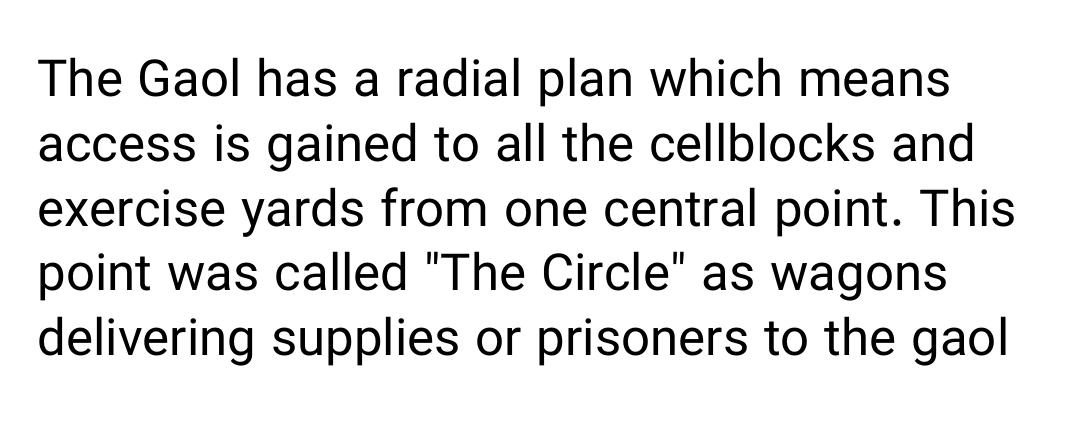
A roman cut, with each character standing at attention. The face used here is rendered with its standard letterfit. Typographically, this falls in the sans-serif category. Descenders are the only things crossing below the line. Note the varied advance widths — an 'i' is clearly narrower than an 'm'.
